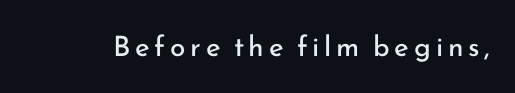
The image shows 28 px regular-weight sans-serif type, upright; set not underlined; low stroke contrast and a small x-height.
